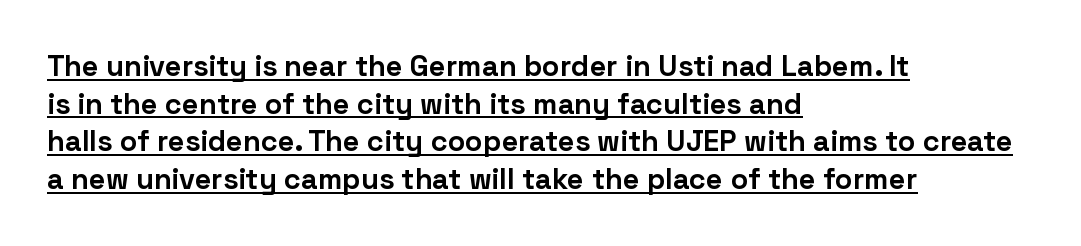
The image shows 29 px bold sans-serif type, upright; set left-aligned, normal line spacing (1.3x), normal letter spacing, underlined; low stroke contrast and a medium x-height.
